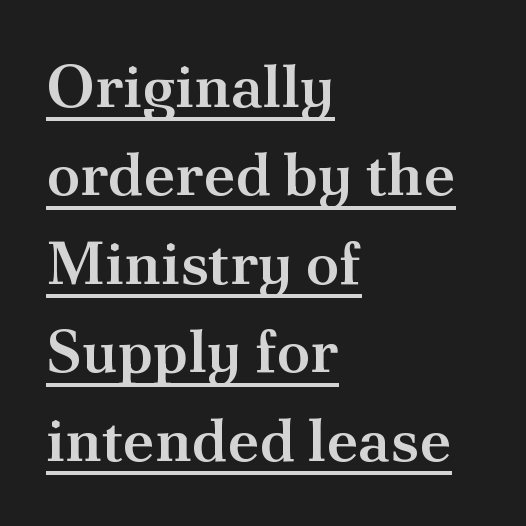
Characters remain perfectly vertical along every line. The line texture is even and compact thanks to regular tracking. The rendering anchors every line to the left-hand side. Here the designer chose a conventional face with non-uniform glyph widths. Does the weight exceed regular? Yes, but only to semibold.
